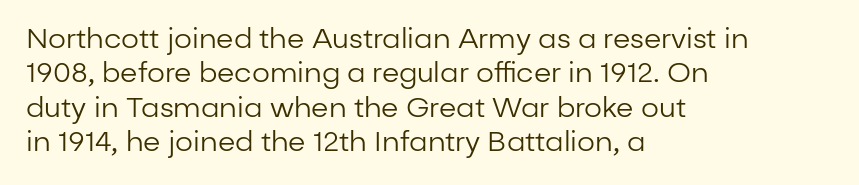
The line texture is even and compact thanks to regular tracking. Is the type heavy? It reads as light-to-regular instead. The typography opts for an upright posture over an oblique one. The foot of each line stays bare and open. The lines are quadded left. Think of a printed novel: that variable character pitch is what you see here.
